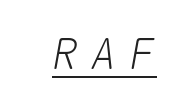
Compared with typical body copy, the letter spacing here is much looser. Descenders here cross a horizontal rule under the line. These lines were composed using italics. You could count columns in this text — the font is strictly monospaced.
